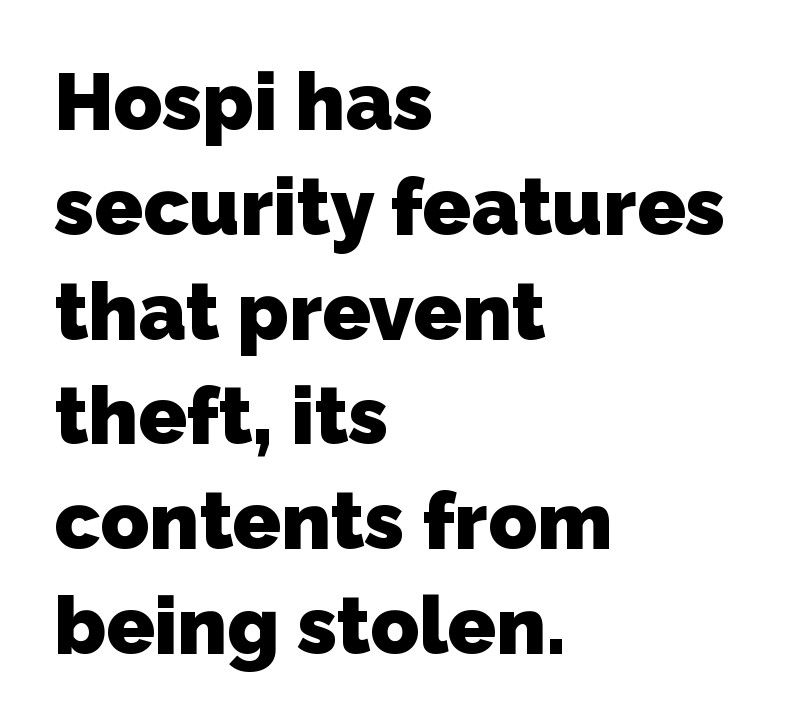
The image shows 80 px heavy sans-serif type; set left-aligned, normal line spacing (1.31x), normal letter spacing, not underlined; low stroke contrast and a medium x-height.
